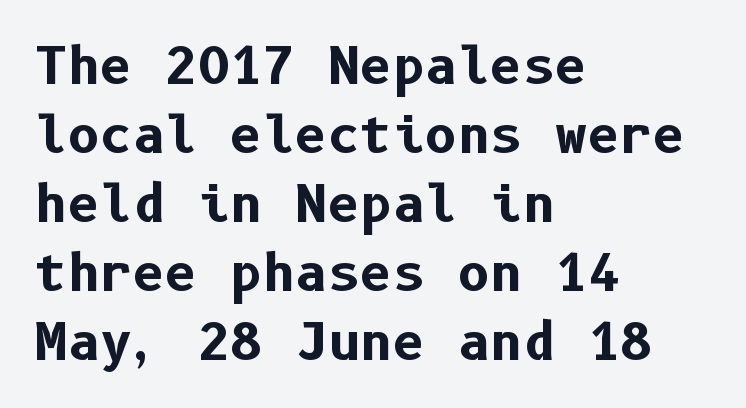
{"serif": "no", "italic": "no", "bold": "yes", "weight": "bold", "width": "normal", "stroke_contrast": "low", "x_height": "medium", "underline": "no", "align": "left", "line_spacing": "normal", "line_spacing_ratio": 1.38, "letter_spacing": "normal", "letter_spacing_em": 0.0, "glyph_px": 50}
